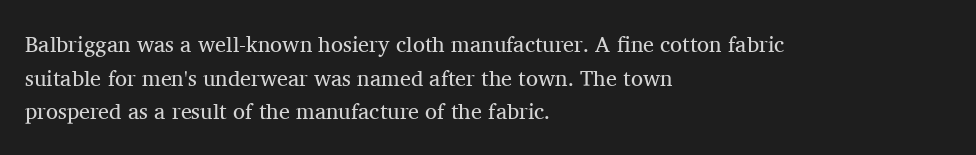
{"italic": "no", "bold": "no", "underline": "no", "align": "left", "line_spacing": "normal", "line_spacing_ratio": 1.53, "letter_spacing": "normal", "letter_spacing_em": 0.0, "glyph_px": 22}
